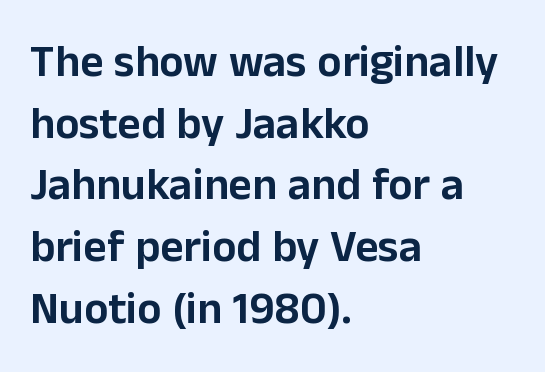
Q: Is the text italic (slanted)? A: No, it is upright.
Q: Is the typeface a serif or a sans-serif typeface? A: Sans-serif.
Q: Is the text underlined? A: No.
Q: How is the paragraph aligned? A: Left-aligned.
Q: Is the spacing between letters normal or unusually wide? A: Normal.
Q: Is the spacing between lines tight, normal or loose? A: Normal.
Q: Width (condensed, normal, or wide)? A: Normal.
Q: Stroke contrast? A: Low.
Q: x-height? A: Medium.
Q: Monospaced? A: No.
